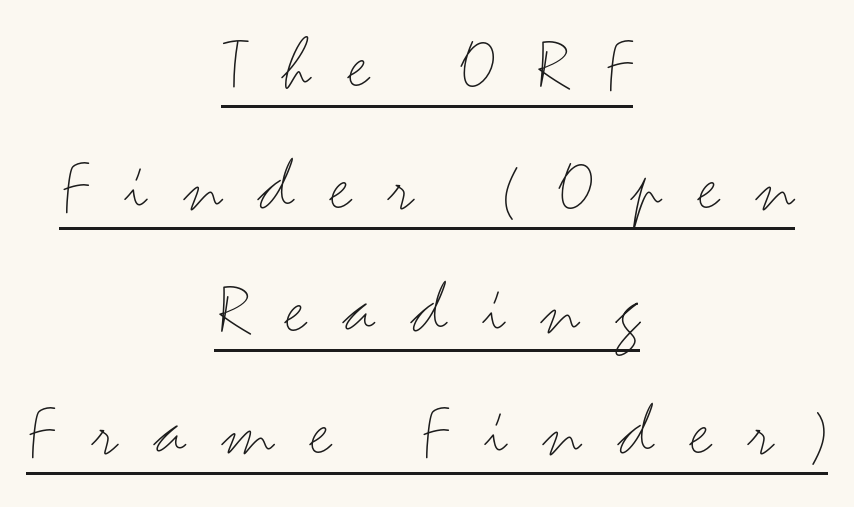
The image shows 77 px light, wide sans-serif type; set centered, normal line spacing (1.59x), unusually wide letter spacing (+0.47 em), underlined; medium stroke contrast and a small x-height.
